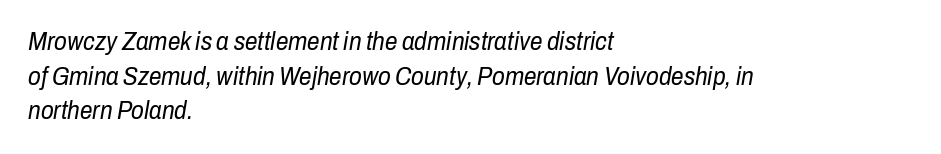
Q: Is the text bold? A: No.
Q: Is the text italic (slanted)? A: Yes, it leans right by about 10 degrees.
Q: Is the text underlined? A: No.
Q: How is the paragraph aligned? A: Left-aligned.
Q: Is the spacing between letters normal or unusually wide? A: Normal.
Q: Is the spacing between lines tight, normal or loose? A: Normal.
